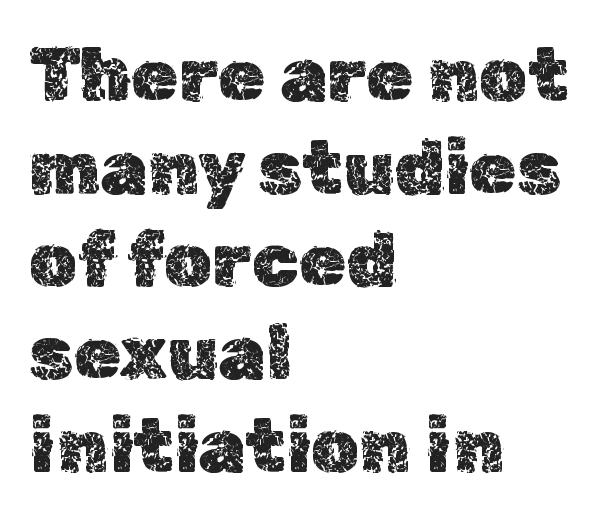
{"italic": "no", "width": "normal", "x_height": "medium", "monospaced": "no", "underline": "no", "align": "left", "line_spacing_ratio": 1.22, "letter_spacing": "normal", "letter_spacing_em": 0.0, "glyph_px": 76}
